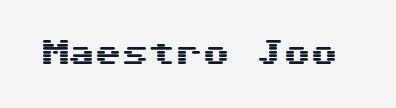
{"italic": "no", "underline": "no", "letter_spacing": "normal", "letter_spacing_em": 0.0, "glyph_px": 27}
